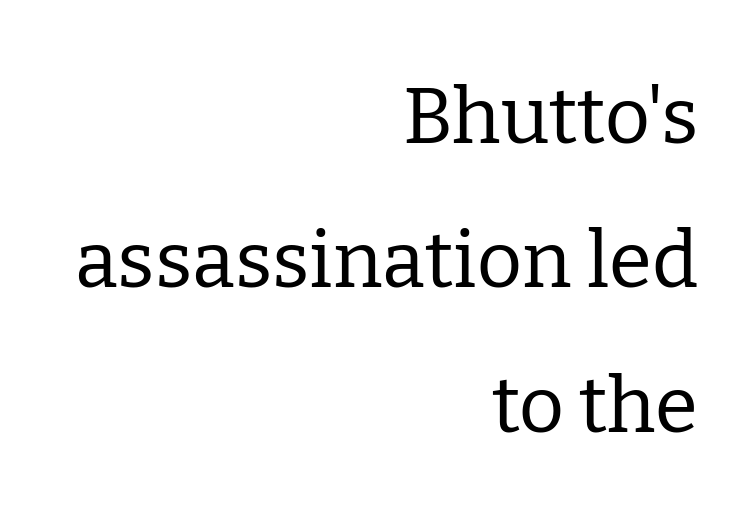
Q: Is the text bold? A: No.
Q: Is the text italic (slanted)? A: No, it is upright.
Q: Is the typeface a serif or a sans-serif typeface? A: Serif.
Q: Is the text underlined? A: No.
Q: How is the paragraph aligned? A: Right-aligned.
Q: Is the spacing between letters normal or unusually wide? A: Normal.
Q: Width (condensed, normal, or wide)? A: Normal.
Q: Stroke contrast? A: Low.
Q: x-height? A: Medium.
Q: Monospaced? A: No.
